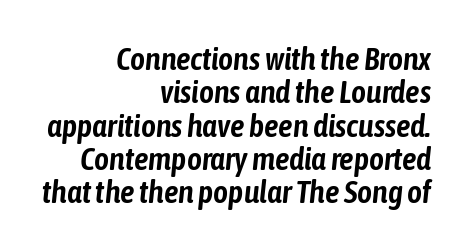
The image shows 32 px condensed type, italic (leaning right); set right-aligned, tight line spacing (1.04x), normal letter spacing, not underlined; low stroke contrast and a medium x-height.
